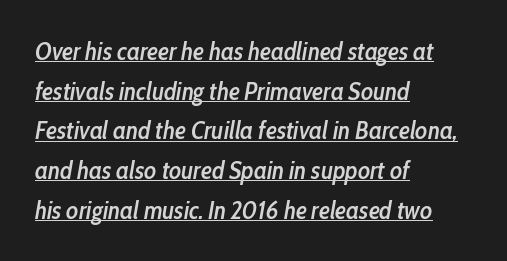
Q: Is the text bold? A: Semi-bold.
Q: Is the text italic (slanted)? A: Yes, it leans right by about 10 degrees.
Q: Is the text underlined? A: Yes.
Q: How is the paragraph aligned? A: Left-aligned.
Q: Is the spacing between letters normal or unusually wide? A: Normal.
Q: Is the spacing between lines tight, normal or loose? A: Normal.
